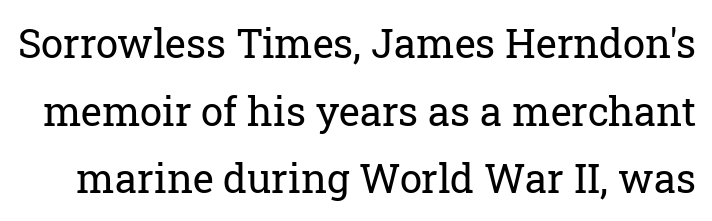
The letters advance in unequal steps, a hallmark of proportional type. A normal amount of white space separates one row of letters from the next. Serifs: yes, visible at the terminals of the letterforms. Tracking here is standard; glyphs follow each other at the usual distance.
